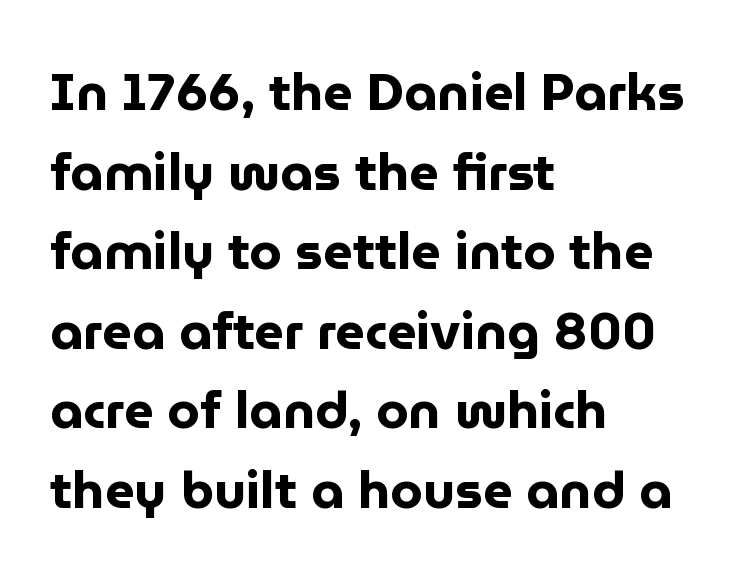
{"serif": "no", "italic": "no", "bold": "yes", "weight": "bold", "width": "normal", "stroke_contrast": "low", "x_height": "medium", "monospaced": "no", "underline": "no", "align": "left", "line_spacing": "normal", "line_spacing_ratio": 1.53, "letter_spacing": "normal", "letter_spacing_em": 0.0, "glyph_px": 52}
